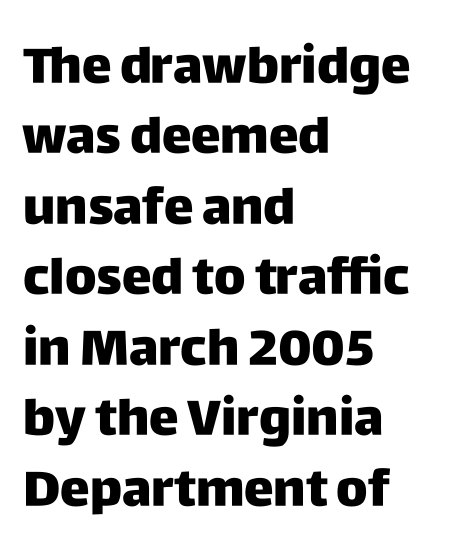
Q: Is the text bold? A: Yes.
Q: Is the text italic (slanted)? A: No, it is upright.
Q: Is the typeface a serif or a sans-serif typeface? A: Sans-serif.
Q: Is the text underlined? A: No.
Q: How is the paragraph aligned? A: Left-aligned.
Q: Is the spacing between letters normal or unusually wide? A: Normal.
Q: Is the spacing between lines tight, normal or loose? A: Normal.
Q: Width (condensed, normal, or wide)? A: Normal.
Q: Stroke contrast? A: Low.
Q: x-height? A: Large.
Q: Monospaced? A: No.
